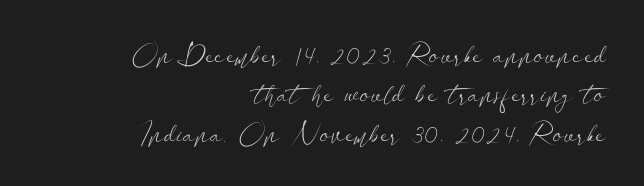
Q: Is the text bold? A: No.
Q: Is the text italic (slanted)? A: Yes.
Q: Is the typeface a serif or a sans-serif typeface? A: Sans-serif.
Q: Is the text underlined? A: No.
Q: How is the paragraph aligned? A: Right-aligned.
Q: Is the spacing between letters normal or unusually wide? A: Normal.
Q: Is the spacing between lines tight, normal or loose? A: Normal.
Q: Width (condensed, normal, or wide)? A: Wide.
Q: Stroke contrast? A: Low.
Q: x-height? A: Small.
Q: Monospaced? A: No.
